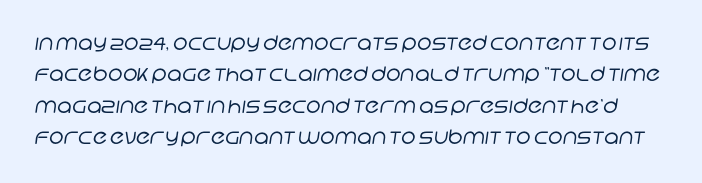
The image shows 20 px text type; set normal line spacing (1.57x), normal letter spacing, not underlined.
